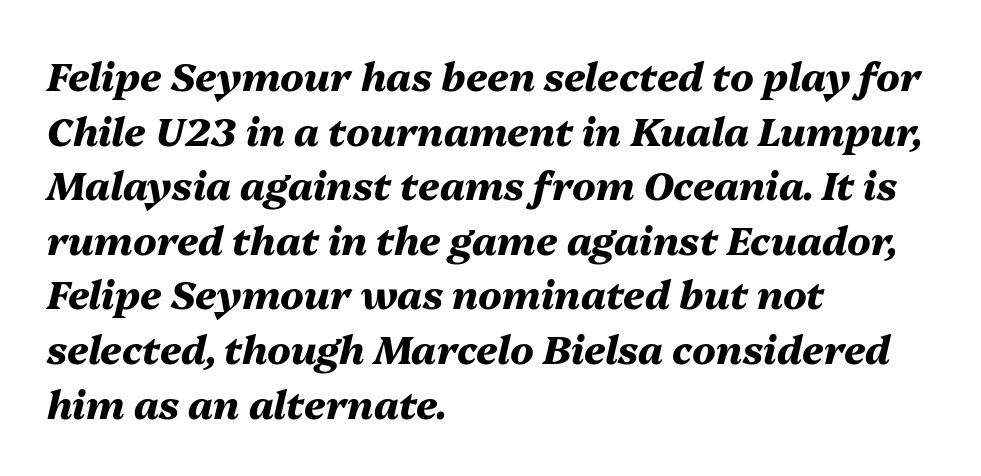
Q: Is the text bold? A: Yes.
Q: Is the text italic (slanted)? A: Yes, it leans right by about 13 degrees.
Q: Is the text underlined? A: No.
Q: How is the paragraph aligned? A: Left-aligned.
Q: Is the spacing between letters normal or unusually wide? A: Normal.
Q: Is the spacing between lines tight, normal or loose? A: Normal.
Q: Width (condensed, normal, or wide)? A: Normal.
Q: Stroke contrast? A: Medium.
Q: x-height? A: Medium.
Q: Monospaced? A: No.
